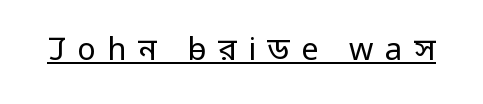
{"serif": "no", "italic": "no", "bold": "no", "weight": "regular", "width": "normal", "stroke_contrast": "low", "x_height": "medium", "monospaced": "no", "underline": "yes", "letter_spacing": "wide", "letter_spacing_em": 0.37, "glyph_px": 31}
